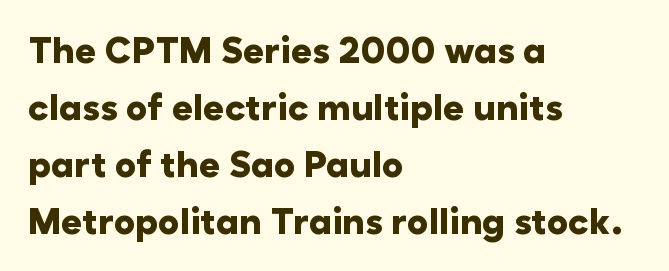
Spacing verdict: proportional, widths tailored to each character. The gap between lines stays unmarked. The compositor pushed each line to the left boundary. This rendering employs a face without finishing strokes, i.e., a sans-serif. Tracking here is standard; glyphs follow each other at the usual distance.
